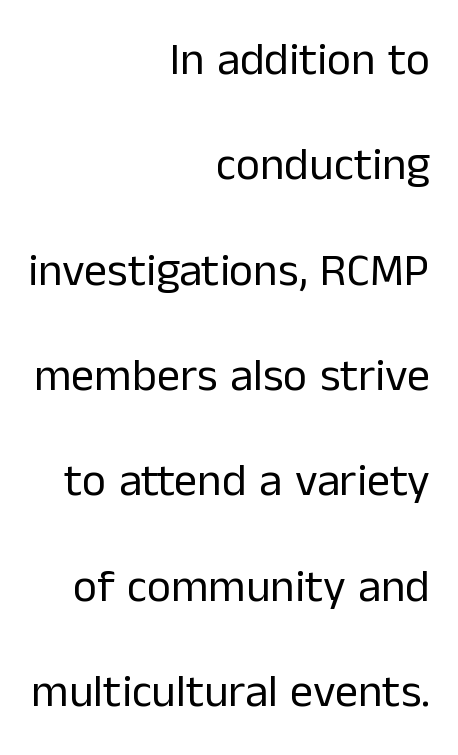
Is this a sans? Yes — the strokes have no serifs. Any mark beneath the type? The region is blank. Notice how the stems are strictly vertical — no italics here. Each line ends at the same right margin while the left side varies. The face used here is proportionally spaced, like ordinary book or web type.
